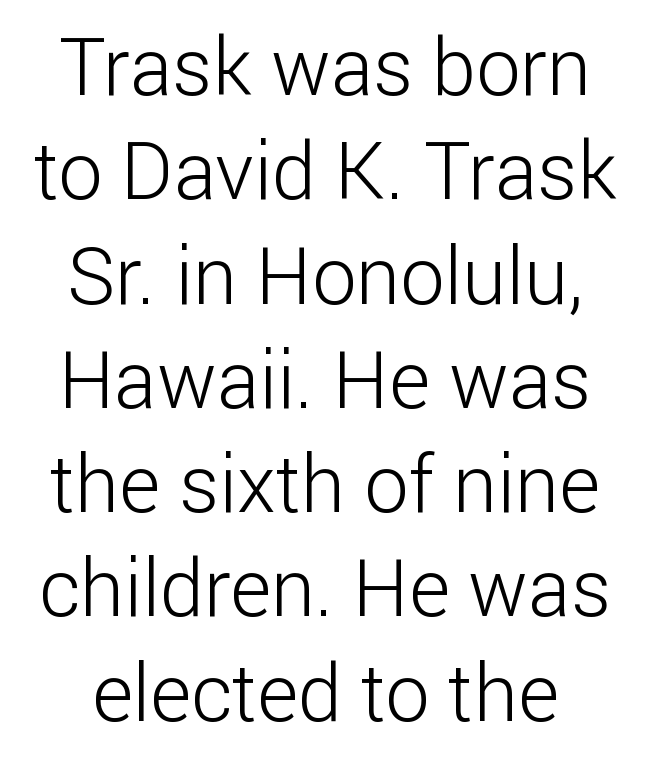
Q: Is the text bold? A: No.
Q: Is the text italic (slanted)? A: No, it is upright.
Q: Is the typeface a serif or a sans-serif typeface? A: Sans-serif.
Q: Is the text underlined? A: No.
Q: How is the paragraph aligned? A: Centered.
Q: Is the spacing between letters normal or unusually wide? A: Normal.
Q: Is the spacing between lines tight, normal or loose? A: Normal.
Q: Width (condensed, normal, or wide)? A: Normal.
Q: Stroke contrast? A: Low.
Q: x-height? A: Medium.
Q: Monospaced? A: No.
